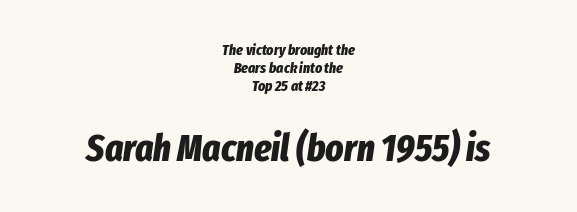
The image shows 38 px bold, condensed type, italic (leaning right); set centered, line spacing 1.21x, normal letter spacing, not underlined; the second (bottom) block is 2.53x larger; low stroke contrast and a medium x-height.
